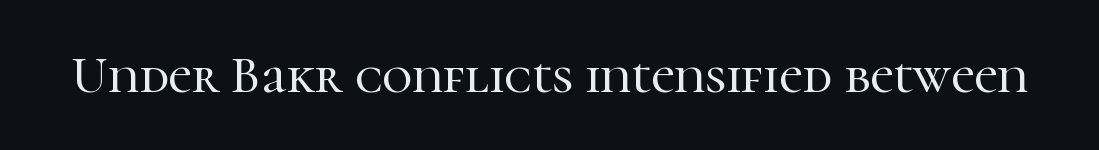
Q: Is the text italic (slanted)? A: No, it is upright.
Q: Is the typeface a serif or a sans-serif typeface? A: Serif.
Q: Is the text underlined? A: No.
Q: Is the spacing between letters normal or unusually wide? A: Normal.
Q: Width (condensed, normal, or wide)? A: Normal.
Q: Stroke contrast? A: High.
Q: x-height? A: Medium.
Q: Monospaced? A: No.
